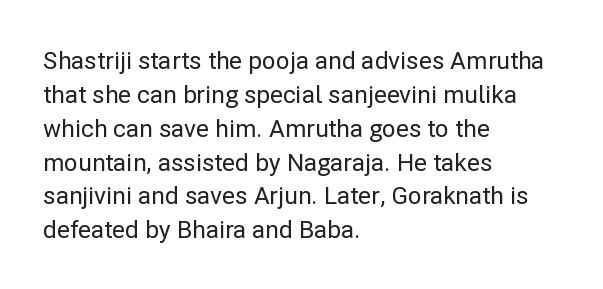
The image shows 24 px text type, upright; set left-aligned, normal line spacing (1.41x), normal letter spacing, not underlined.
